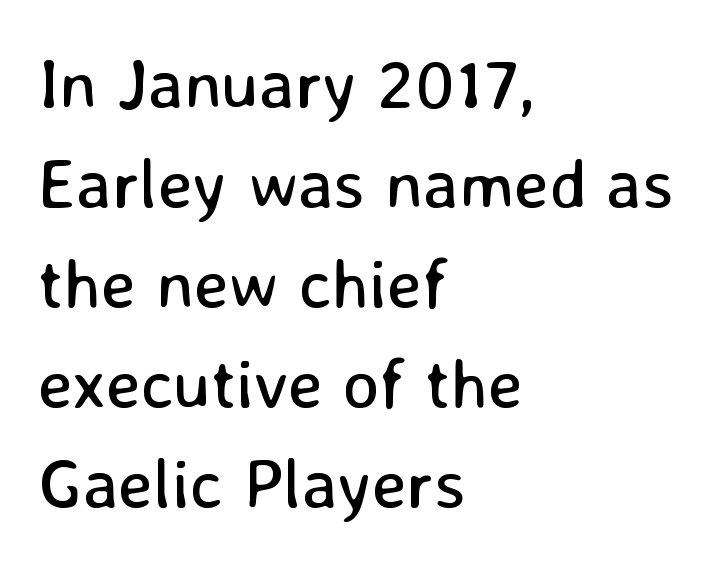
{"serif": "no", "italic": "no", "bold": "no", "weight": "regular", "width": "normal", "stroke_contrast": "low", "x_height": "medium", "monospaced": "no", "underline": "no", "align": "left", "line_spacing": "normal", "line_spacing_ratio": 1.43, "letter_spacing": "normal", "letter_spacing_em": 0.0, "glyph_px": 70}
